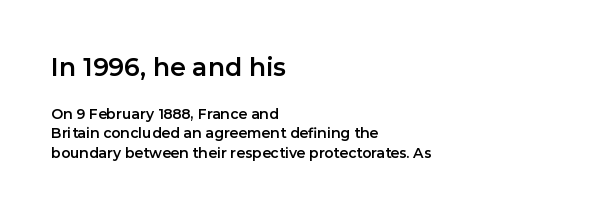
Type size steps down from the first block to the second. The lines sit at an ordinary, default distance from one another. The letters stand straight up with perfectly vertical stems. Casual observation: everything's shoved over to the left. The glyphs are unaccompanied by any horizontal stroke below them. Here the glyphs are tracked normally, forming tight word shapes.
